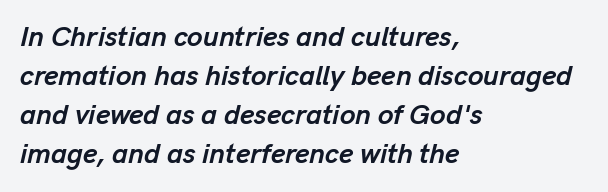
The image shows 28 px semibold type, italic (leaning right); set left-aligned, normal line spacing (1.39x), normal letter spacing, not underlined; low stroke contrast and a medium x-height.
